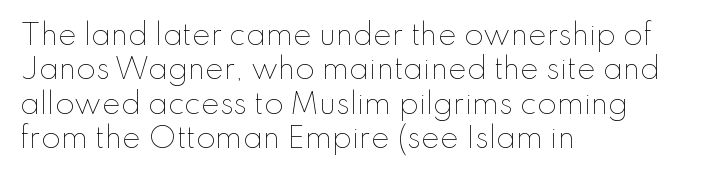
Q: Is the text bold? A: No.
Q: Is the text italic (slanted)? A: No, it is upright.
Q: Is the text underlined? A: No.
Q: How is the paragraph aligned? A: Left-aligned.
Q: Is the spacing between letters normal or unusually wide? A: Normal.
Q: Width (condensed, normal, or wide)? A: Normal.
Q: Stroke contrast? A: Low.
Q: x-height? A: Small.
Q: Monospaced? A: No.
